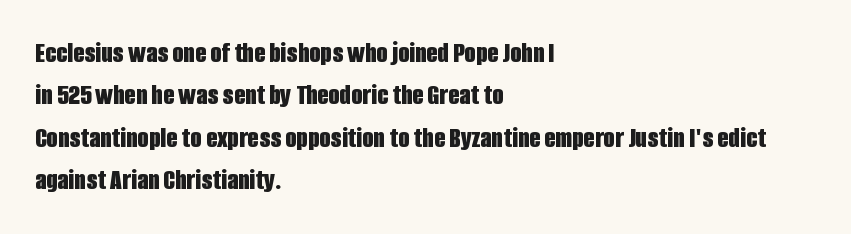
{"serif": "no", "italic": "no", "bold": "yes", "weight": "bold", "width": "condensed", "stroke_contrast": "low", "x_height": "large", "monospaced": "no", "underline": "no", "align": "left", "line_spacing": "normal", "line_spacing_ratio": 1.46, "letter_spacing": "normal", "letter_spacing_em": 0.0, "glyph_px": 29}
